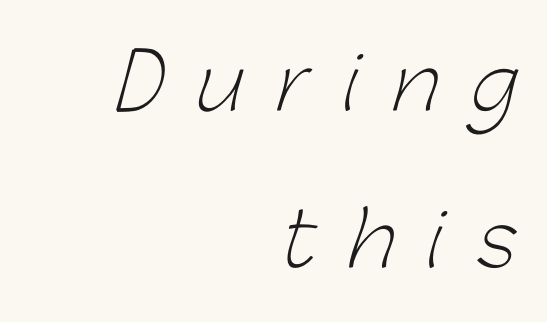
The image shows 75 px light sans-serif type; set right-aligned, loose line spacing (2.09x), unusually wide letter spacing (+0.45 em), not underlined; low stroke contrast and a medium x-height.
